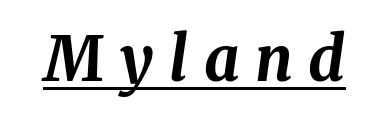
{"italic": "yes", "lean": "right", "slant_degrees": 8, "bold": "yes", "weight": "bold", "width": "normal", "stroke_contrast": "medium", "x_height": "medium", "monospaced": "no", "underline": "yes", "letter_spacing": "wide", "letter_spacing_em": 0.26, "glyph_px": 61}
